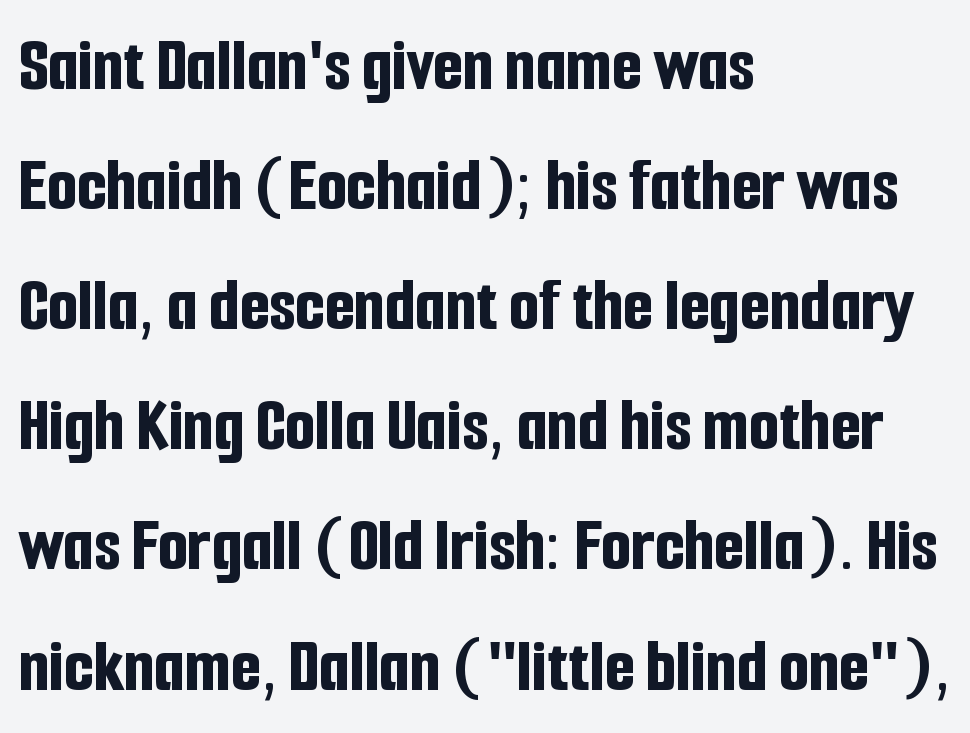
{"serif": "no", "italic": "no", "bold": "yes", "weight": "bold", "width": "condensed", "stroke_contrast": "low", "x_height": "medium", "monospaced": "no", "underline": "no", "align": "left", "line_spacing": "normal", "line_spacing_ratio": 1.56, "letter_spacing": "normal", "letter_spacing_em": 0.0, "glyph_px": 77}
